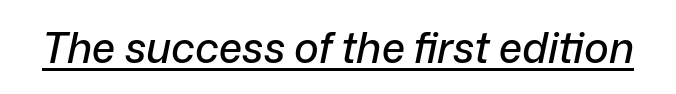
This is underlined copy, the kind a proofreader might mark for attention. Spacing verdict: proportional, widths tailored to each character. Nobody touched the tracking dial on this one. A typesetter would mark this as italic.
